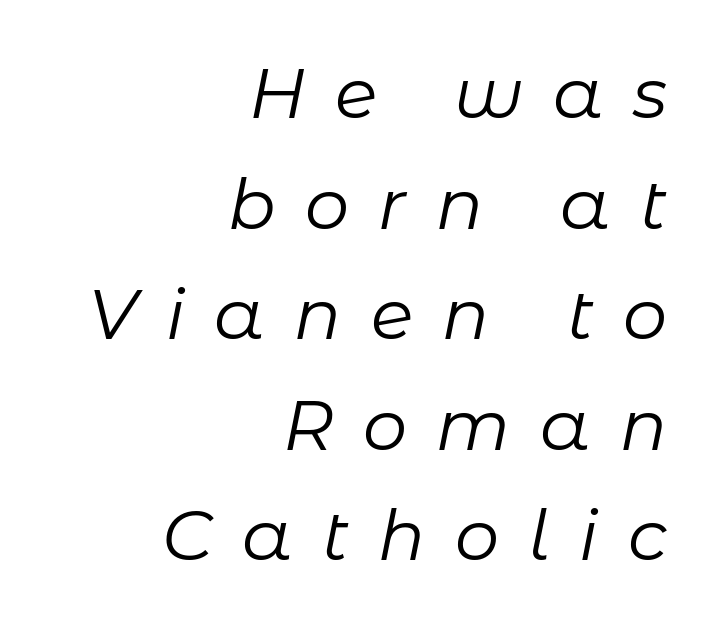
Leftover space on each line is placed entirely before the opening word. Designer's note — italics engaged. What stands out about the letter spacing? Its width — letters are far apart. Do the characters align in a grid? No, the font is proportional. Only glyphs here, with clear space below each row.
